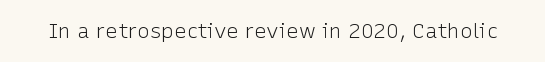
{"italic": "no", "bold": "no", "underline": "no", "letter_spacing": "normal", "letter_spacing_em": 0.0, "glyph_px": 21}
